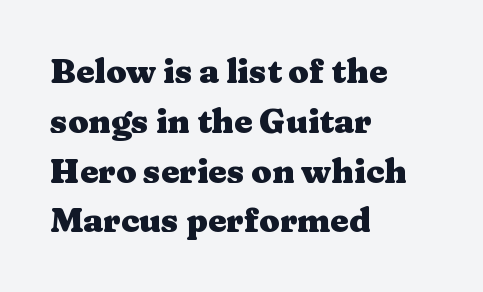
The image shows 33 px heavy, wide serif type, upright; set left-aligned, normal line spacing (1.51x), normal letter spacing, not underlined; medium stroke contrast and a medium x-height.
